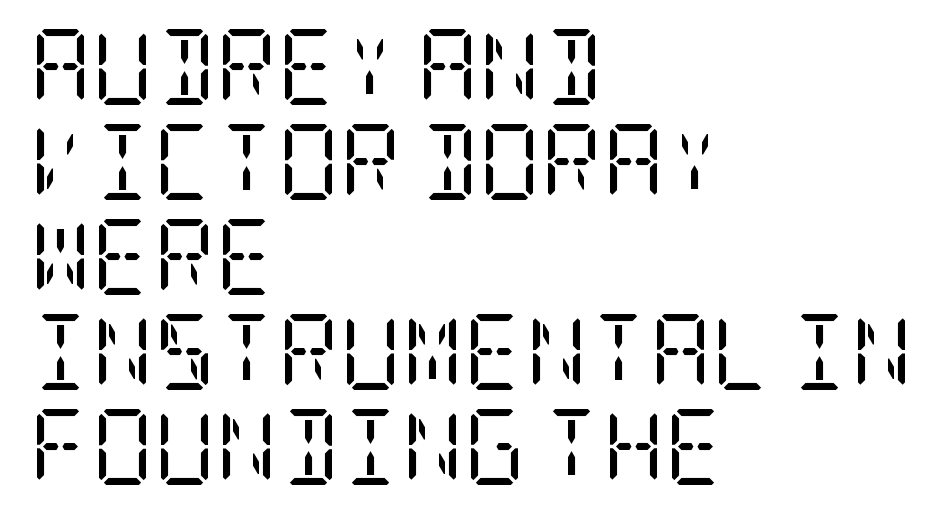
The image shows 76 px regular-weight, condensed serif type, upright; set left-aligned, normal line spacing (1.25x), normal letter spacing, not underlined; low stroke contrast and a large x-height.
